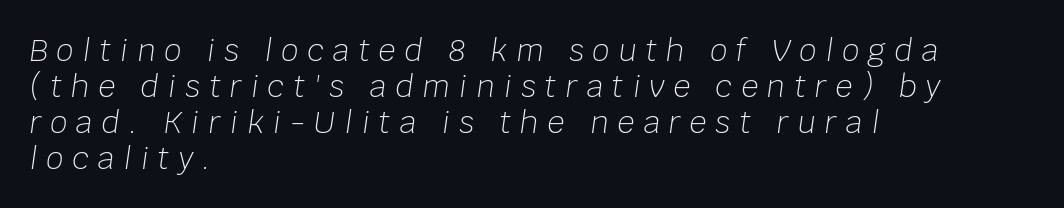
Q: Is the text bold? A: No.
Q: Is the text italic (slanted)? A: Yes, it leans right by about 8 degrees.
Q: Is the text underlined? A: No.
Q: How is the paragraph aligned? A: Left-aligned.
Q: Is the spacing between letters normal or unusually wide? A: Unusually wide.
Q: Width (condensed, normal, or wide)? A: Normal.
Q: Stroke contrast? A: Low.
Q: x-height? A: Large.
Q: Monospaced? A: No.
